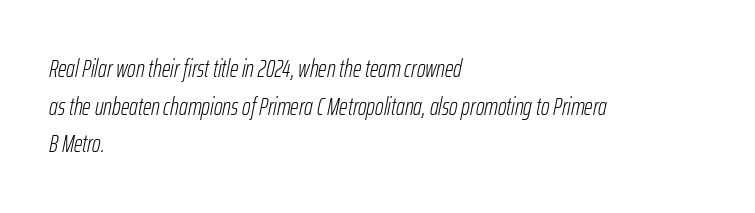
Q: Is the text bold? A: No.
Q: Is the text italic (slanted)? A: Yes, it leans right by about 12 degrees.
Q: Is the text underlined? A: No.
Q: How is the paragraph aligned? A: Left-aligned.
Q: Is the spacing between letters normal or unusually wide? A: Normal.
Q: Is the spacing between lines tight, normal or loose? A: Normal.
